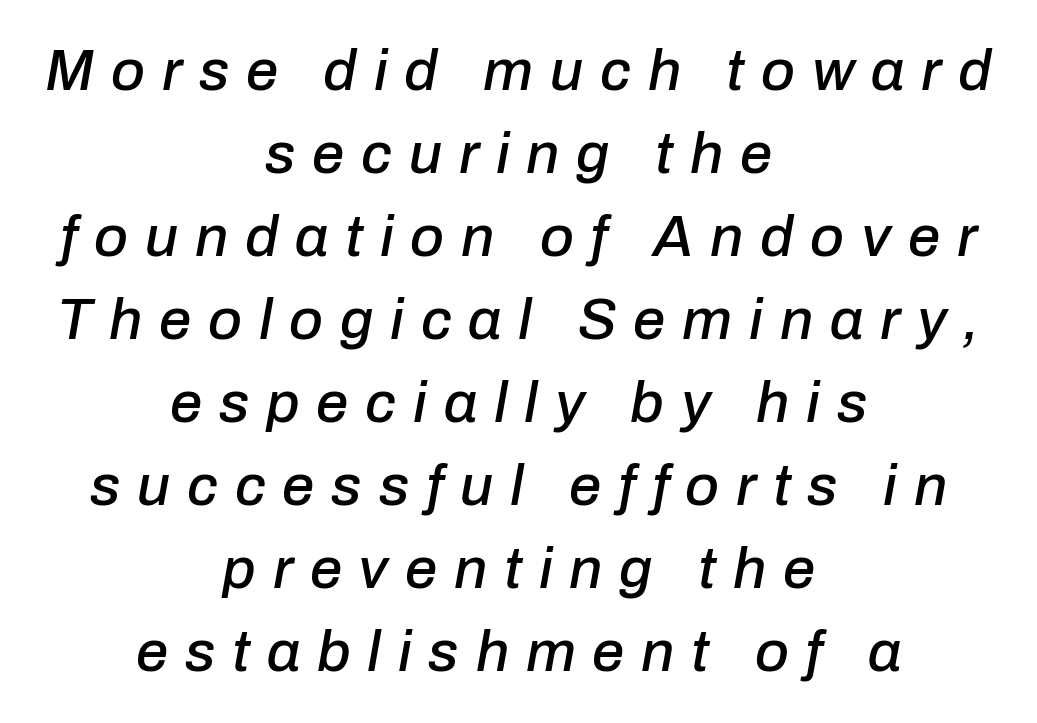
Q: Is the text italic (slanted)? A: Yes, it leans right by about 10 degrees.
Q: Is the text underlined? A: No.
Q: How is the paragraph aligned? A: Centered.
Q: Is the spacing between letters normal or unusually wide? A: Unusually wide.
Q: Is the spacing between lines tight, normal or loose? A: Normal.
Q: Width (condensed, normal, or wide)? A: Normal.
Q: Stroke contrast? A: Low.
Q: x-height? A: Medium.
Q: Monospaced? A: No.
